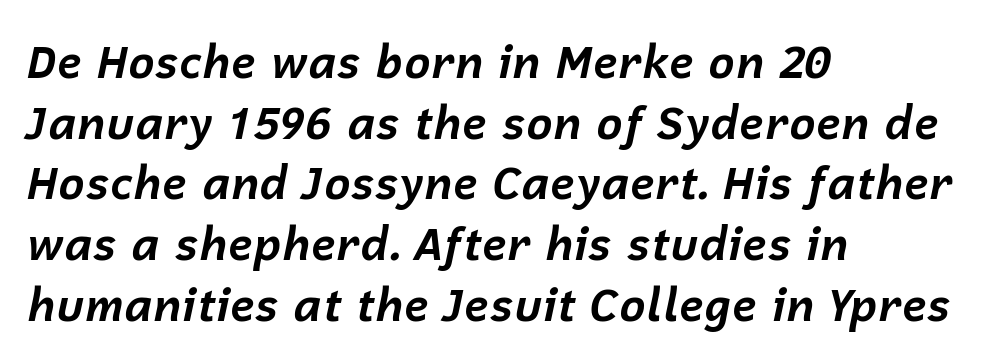
The image shows 45 px bold type, italic (leaning right); set left-aligned, normal line spacing (1.35x), normal letter spacing, not underlined; low stroke contrast and a medium x-height.
